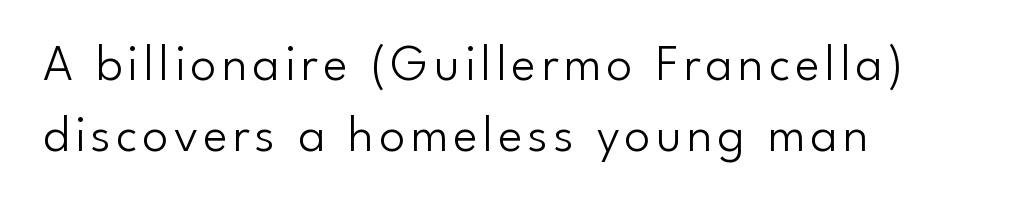
The letters advance in unequal steps, a hallmark of proportional type. Vertical stems look standard width or narrower in stroke. Are there feet on the stems? There aren't — it's a sans. It's the straight-up-and-down kind of type. The gap between lines stays unmarked. Summary of vertical rhythm: regular, with standard interline spacing.
